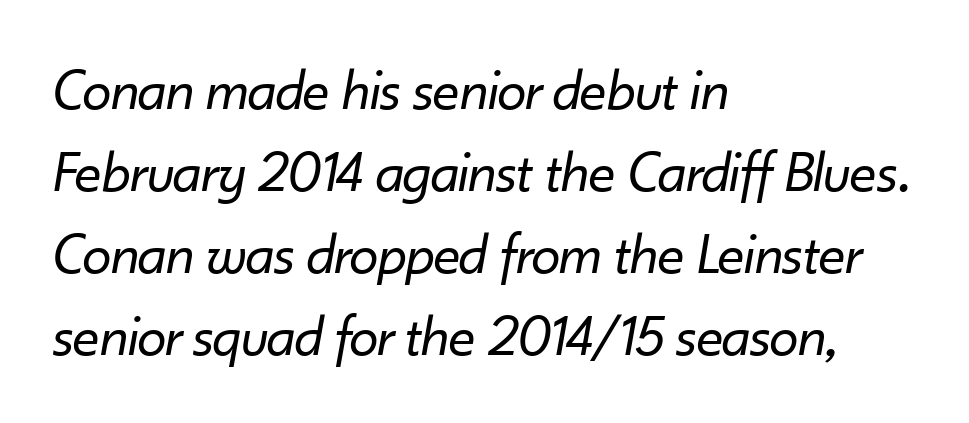
The image shows 59 px regular-weight type, italic (leaning right); set left-aligned, normal line spacing (1.39x), normal letter spacing, not underlined; low stroke contrast and a small x-height.
